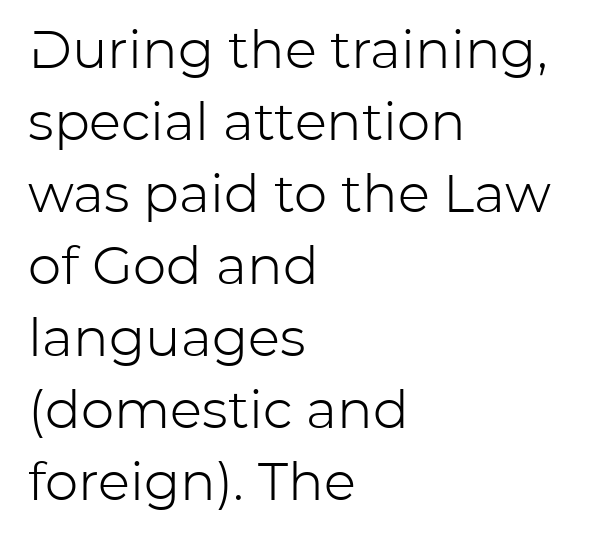
Q: Is the text bold? A: No.
Q: Is the text italic (slanted)? A: No, it is upright.
Q: Is the typeface a serif or a sans-serif typeface? A: Sans-serif.
Q: Is the text underlined? A: No.
Q: How is the paragraph aligned? A: Left-aligned.
Q: Is the spacing between letters normal or unusually wide? A: Normal.
Q: Is the spacing between lines tight, normal or loose? A: Normal.
Q: Width (condensed, normal, or wide)? A: Normal.
Q: Stroke contrast? A: Low.
Q: x-height? A: Medium.
Q: Monospaced? A: No.
